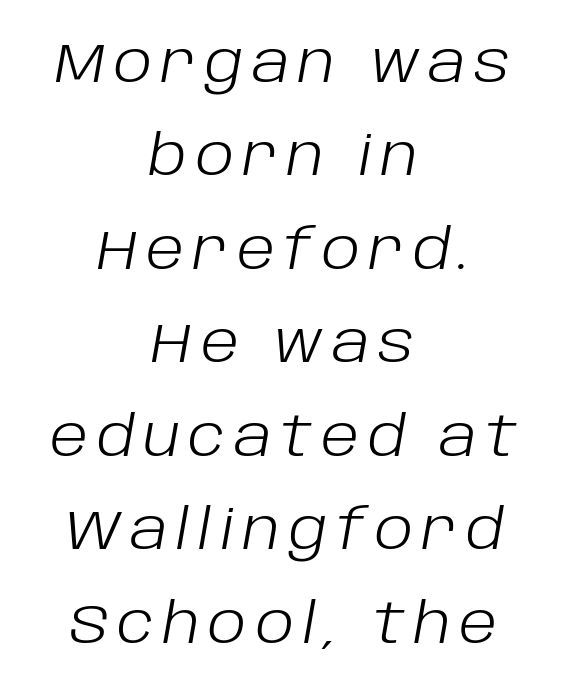
Line starts and ends both wander, symmetrically. Reading down the column, the eye jumps a familiar distance to each next line. Ink coverage per letter is moderate at most. An italicized treatment has been applied to the whole sample.
